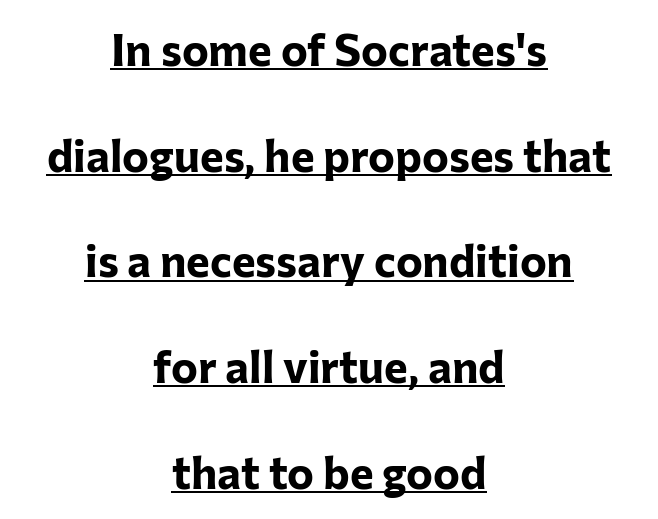
The image shows 45 px bold sans-serif type, upright; set centered, loose line spacing (2.35x), normal letter spacing, underlined; low stroke contrast and a medium x-height.
